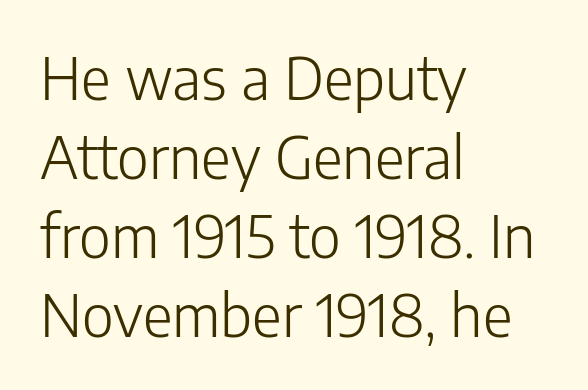
Q: Is the text bold? A: No.
Q: Is the text italic (slanted)? A: No, it is upright.
Q: Is the typeface a serif or a sans-serif typeface? A: Sans-serif.
Q: Is the text underlined? A: No.
Q: How is the paragraph aligned? A: Left-aligned.
Q: Is the spacing between letters normal or unusually wide? A: Normal.
Q: Is the spacing between lines tight, normal or loose? A: Normal.
Q: Width (condensed, normal, or wide)? A: Normal.
Q: Stroke contrast? A: Low.
Q: x-height? A: Medium.
Q: Monospaced? A: No.
